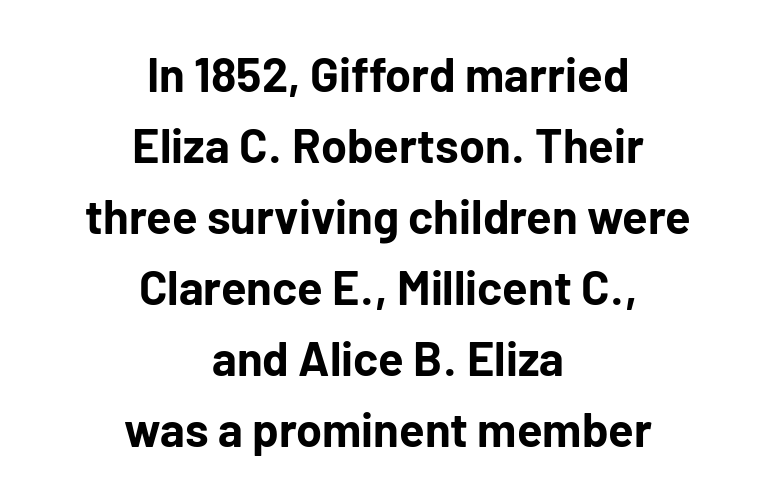
The image shows 47 px bold sans-serif type, upright; set centered, normal line spacing (1.51x), normal letter spacing, not underlined; low stroke contrast and a medium x-height.
